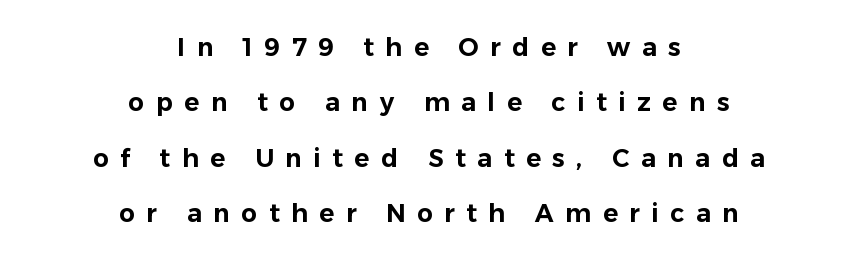
The typesetter chose a symmetrical, centered arrangement here. When letters stand straight like this, we call the style roman or upright. Horizontal bands of white between lines are thick stripes. What stands out about the letter spacing? Its width — letters are far apart.
